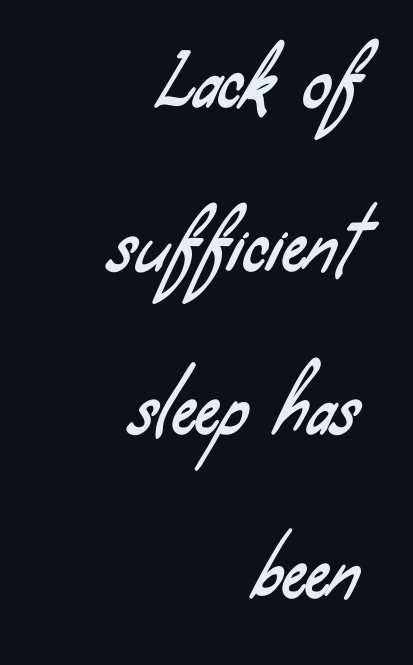
The image shows 69 px condensed sans-serif type; set right-aligned, loose line spacing (2.37x), normal letter spacing, not underlined; low stroke contrast and a small x-height.
